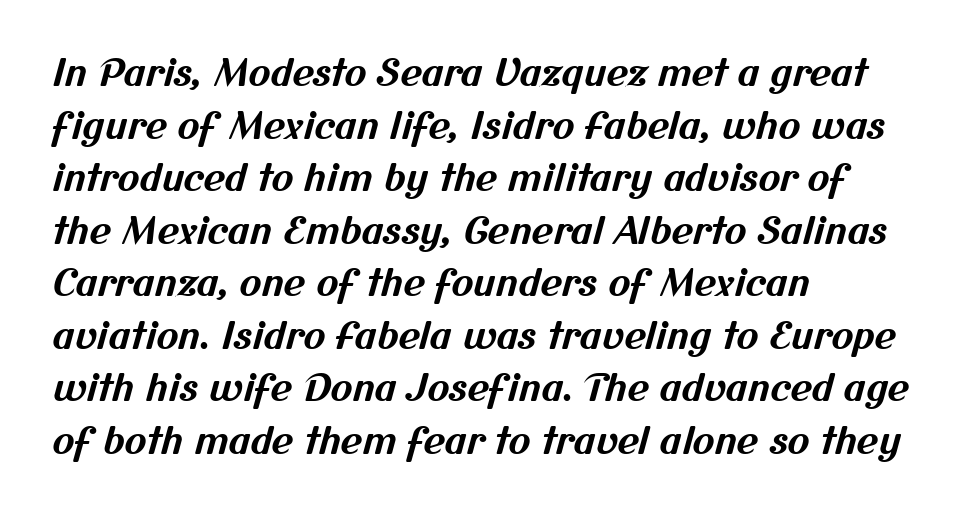
The image shows 37 px bold sans-serif type; set left-aligned, normal line spacing (1.42x), normal letter spacing, not underlined; medium stroke contrast and a medium x-height.
